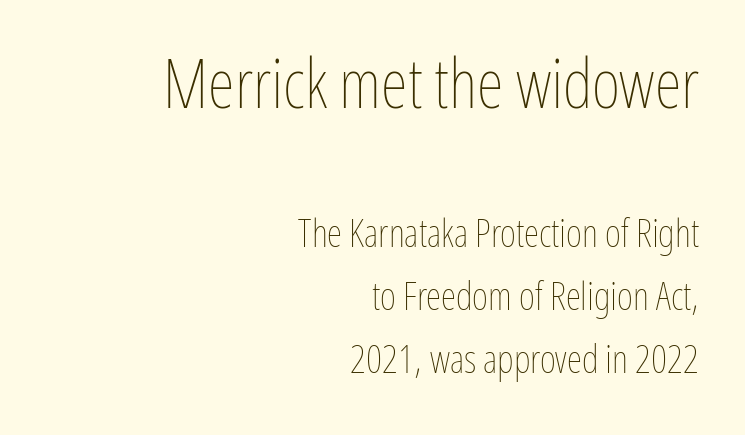
The zone under the glyphs is completely vacant. A typesetter would call this leading conventional body-copy spacing. Teacher's note: observe the even right margin — that is flush-right alignment. Look at the glyph heights: the upper group is clearly the bigger setting.
